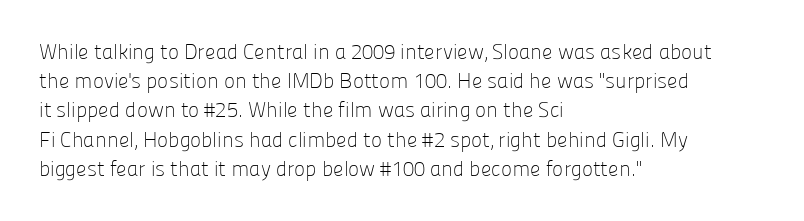
Q: Is the text bold? A: No.
Q: Is the text italic (slanted)? A: No, it is upright.
Q: Is the text underlined? A: No.
Q: How is the paragraph aligned? A: Left-aligned.
Q: Is the spacing between letters normal or unusually wide? A: Normal.
Q: Is the spacing between lines tight, normal or loose? A: Normal.
